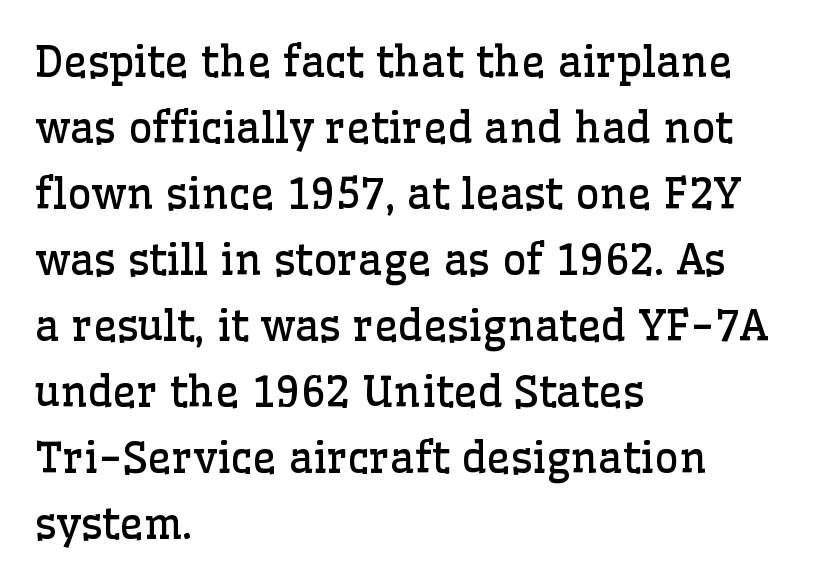
{"serif": "yes", "italic": "no", "bold": "no", "weight": "regular", "width": "normal", "stroke_contrast": "low", "x_height": "medium", "monospaced": "no", "underline": "no", "align": "left", "line_spacing": "normal", "line_spacing_ratio": 1.57, "letter_spacing": "normal", "letter_spacing_em": 0.0, "glyph_px": 42}
